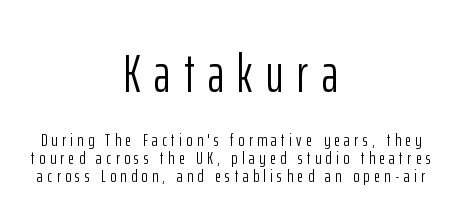
Does the leading feel generous? Not at all — it's pinched. Italic? Not at all — the glyphs are vertical. The face used here is a sans, in the tradition of grotesques and geometrics. Reading down the block, each line starts at a different indent, mirrored at its end.
